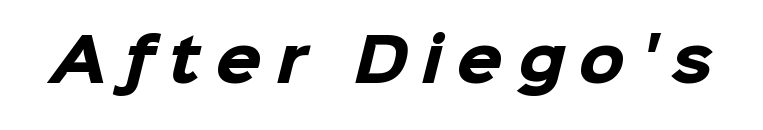
{"serif": "no", "bold": "yes", "weight": "heavy", "width": "normal", "stroke_contrast": "low", "x_height": "medium", "monospaced": "no", "underline": "no", "letter_spacing": "wide", "letter_spacing_em": 0.25, "glyph_px": 59}
